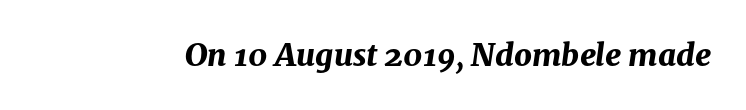
The image shows 31 px bold type, italic (leaning right); set normal letter spacing, not underlined; medium stroke contrast and a medium x-height.
